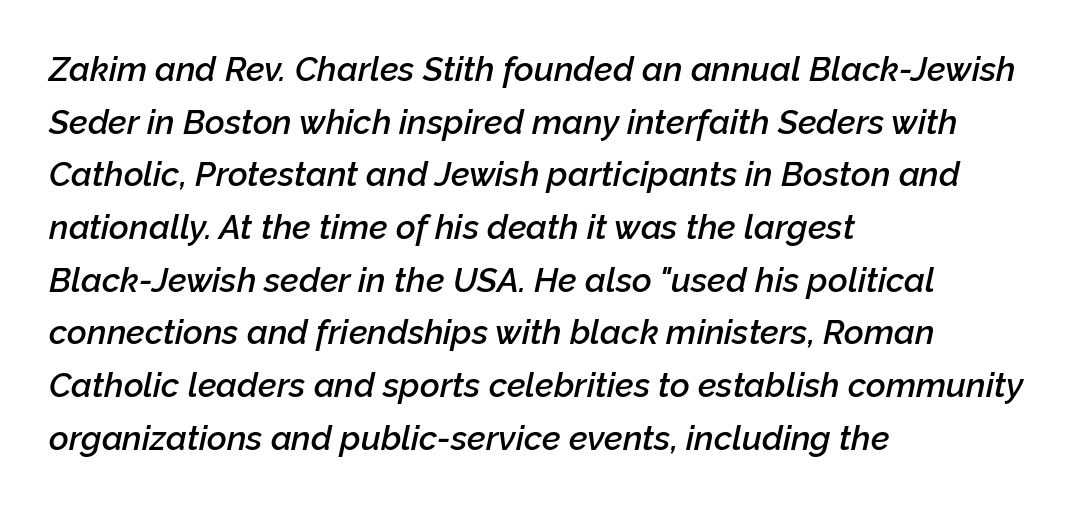
Compared with ordinary roman type, these characters are visibly tilted. Alignment: flush left. The zone under the glyphs is completely vacant. This is moderately heavy type, rendered in semibold.
